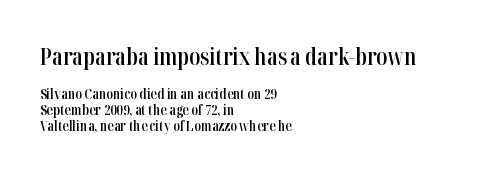
The image shows 23 px text type, upright; set left-aligned, tight line spacing (1.13x), normal letter spacing, not underlined; the first (top) block is 1.64x larger.
